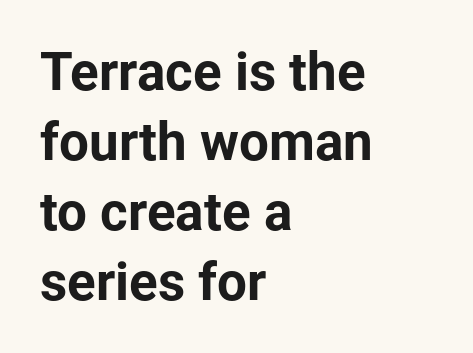
Q: Is the text bold? A: Yes.
Q: Is the text italic (slanted)? A: No, it is upright.
Q: Is the typeface a serif or a sans-serif typeface? A: Sans-serif.
Q: Is the text underlined? A: No.
Q: How is the paragraph aligned? A: Left-aligned.
Q: Is the spacing between letters normal or unusually wide? A: Normal.
Q: Is the spacing between lines tight, normal or loose? A: Normal.
Q: Width (condensed, normal, or wide)? A: Normal.
Q: Stroke contrast? A: Low.
Q: x-height? A: Medium.
Q: Monospaced? A: No.
